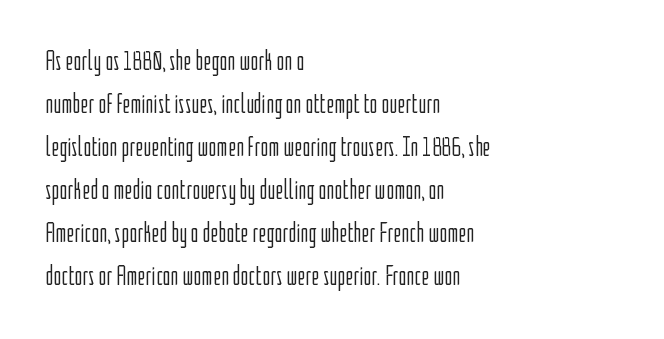
Line beginnings align vertically; line endings do not. Quick note: not italic, upright. No chunkiness to these letters — they're not bold. Default kerning and tracking; the words read as compact shapes.
